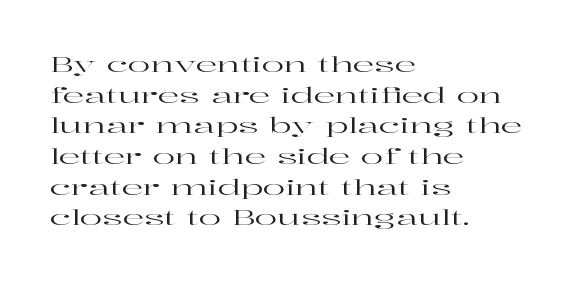
Q: Is the text italic (slanted)? A: No, it is upright.
Q: Is the text underlined? A: No.
Q: How is the paragraph aligned? A: Left-aligned.
Q: Is the spacing between letters normal or unusually wide? A: Normal.
Q: Is the spacing between lines tight, normal or loose? A: Normal.
